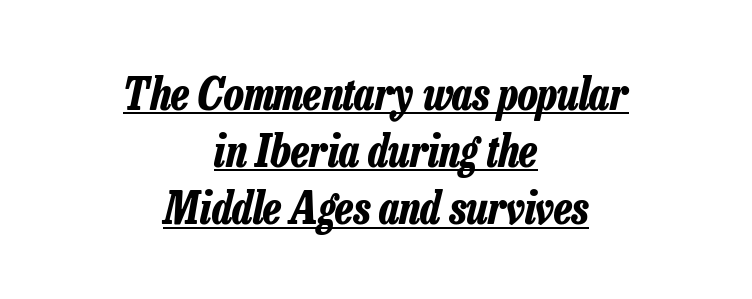
These lines were composed using italics. Emphasis is given by a line drawn under the lettering. Each line is balanced around a shared central axis. Is there much room between lines? A standard amount, neither cramped nor airy. No extra tracking has been applied to these lines.
